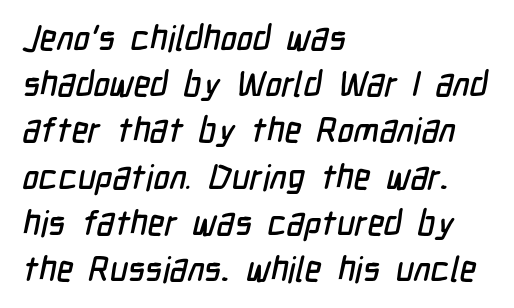
Q: Is the typeface a serif or a sans-serif typeface? A: Sans-serif.
Q: Is the text underlined? A: No.
Q: How is the paragraph aligned? A: Left-aligned.
Q: Is the spacing between letters normal or unusually wide? A: Normal.
Q: Is the spacing between lines tight, normal or loose? A: Normal.
Q: Width (condensed, normal, or wide)? A: Condensed.
Q: Stroke contrast? A: Low.
Q: x-height? A: Medium.
Q: Monospaced? A: No.
